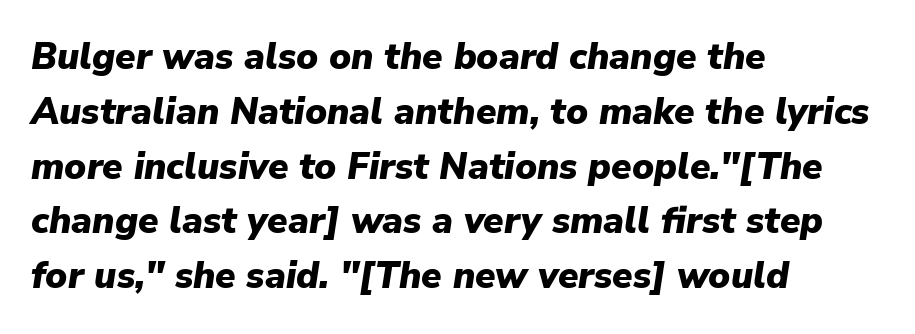
The image shows 37 px heavy type, italic (leaning right); set left-aligned, normal line spacing (1.48x), normal letter spacing, not underlined; low stroke contrast and a medium x-height.
